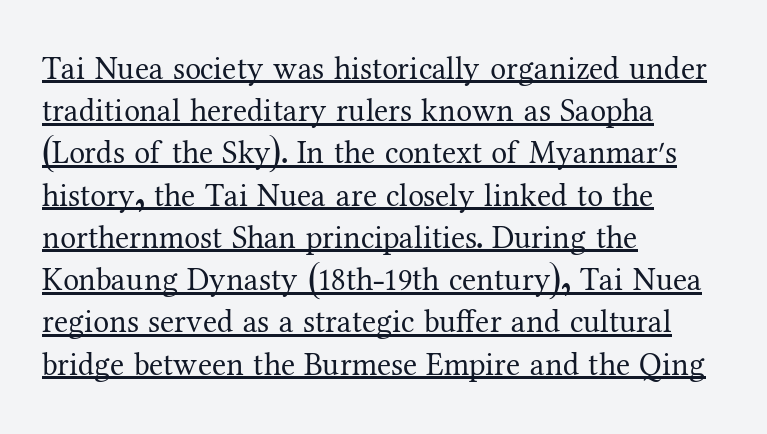
Q: Is the text bold? A: No.
Q: Is the text italic (slanted)? A: No, it is upright.
Q: Is the typeface a serif or a sans-serif typeface? A: Serif.
Q: Is the text underlined? A: Yes.
Q: How is the paragraph aligned? A: Left-aligned.
Q: Is the spacing between letters normal or unusually wide? A: Normal.
Q: Is the spacing between lines tight, normal or loose? A: Normal.
Q: Width (condensed, normal, or wide)? A: Normal.
Q: Stroke contrast? A: Medium.
Q: x-height? A: Medium.
Q: Monospaced? A: No.
